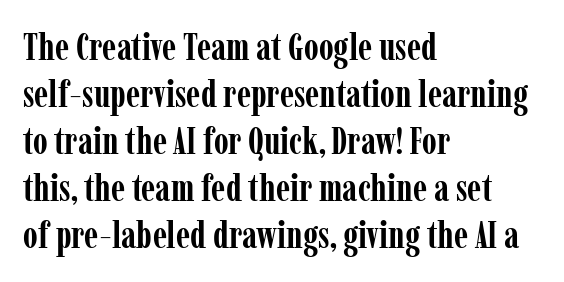
Here the glyphs are tracked normally, forming tight word shapes. In terms of posture, this sample is upright. Visually the block forms a straight wall on the left and a jagged coastline on the right. Summary of weight: heavy, a full bold. Varying glyph widths throughout — classic text-font behaviour.
